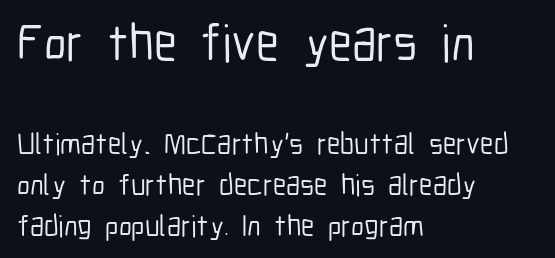
The image shows 52 px condensed sans-serif type, upright; set left-aligned, normal line spacing (1.36x), normal letter spacing, not underlined; the first (top) block is 1.73x larger; low stroke contrast and a medium x-height.
